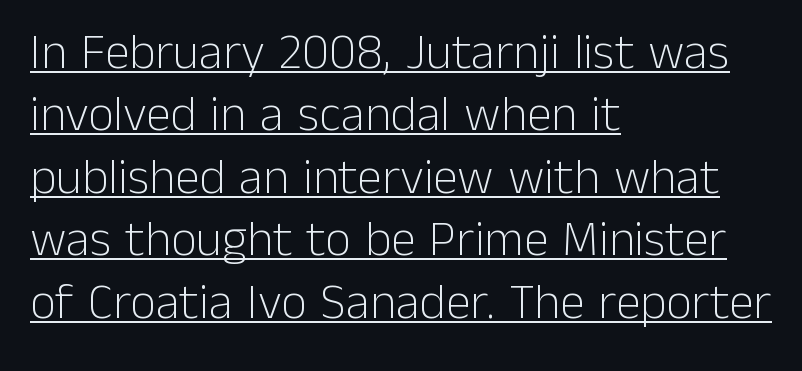
The image shows 50 px light sans-serif type, upright; set left-aligned, normal line spacing (1.25x), normal letter spacing, underlined; low stroke contrast and a medium x-height.
